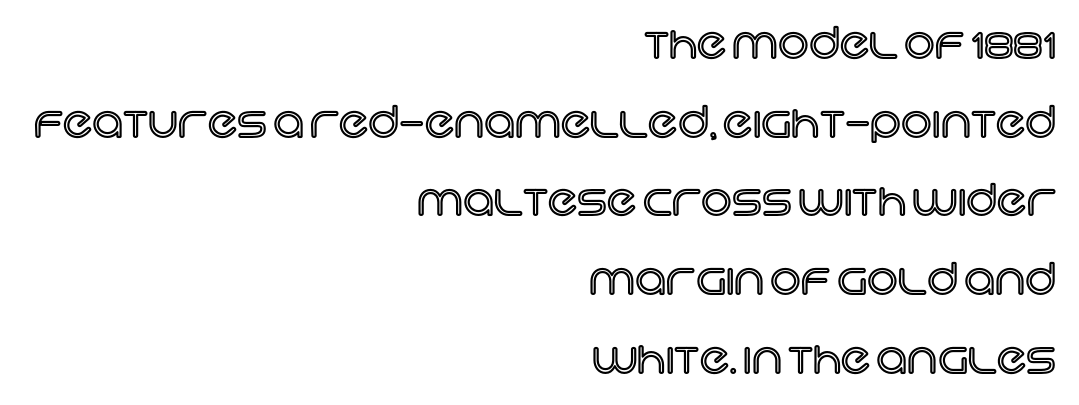
The image shows 43 px text type, upright; set right-aligned, line spacing 1.83x, normal letter spacing, not underlined; a large x-height.
